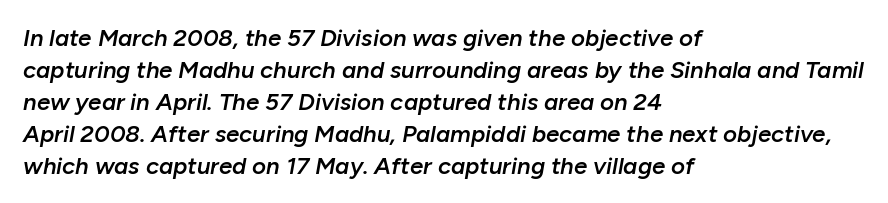
{"italic": "yes", "lean": "right", "slant_degrees": 10, "bold": "semi", "underline": "no", "align": "left", "line_spacing": "normal", "line_spacing_ratio": 1.33, "letter_spacing": "normal", "letter_spacing_em": 0.0, "glyph_px": 24}
